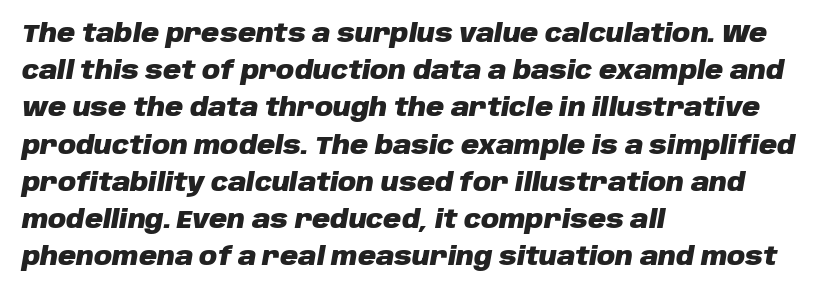
The image shows 25 px bold type, italic (leaning right); set left-aligned, normal line spacing (1.49x), normal letter spacing, not underlined.
